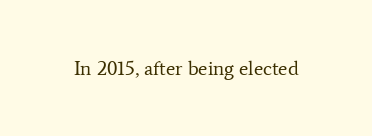
{"italic": "no", "bold": "no", "underline": "no", "letter_spacing": "normal", "letter_spacing_em": 0.0, "glyph_px": 20}
